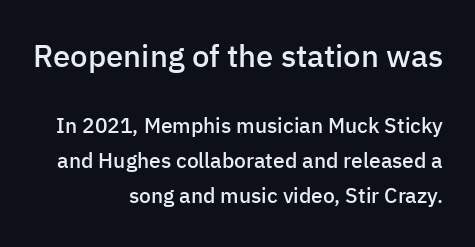
The image shows 31 px semibold sans-serif type, upright; set right-aligned, normal line spacing (1.67x), normal letter spacing, not underlined; the first (top) block is 1.48x larger; low stroke contrast and a medium x-height.
